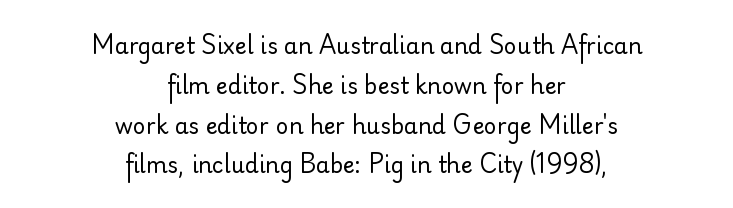
{"italic": "no", "bold": "no", "underline": "no", "align": "center", "line_spacing_ratio": 1.81, "letter_spacing": "normal", "letter_spacing_em": 0.0, "glyph_px": 22}
